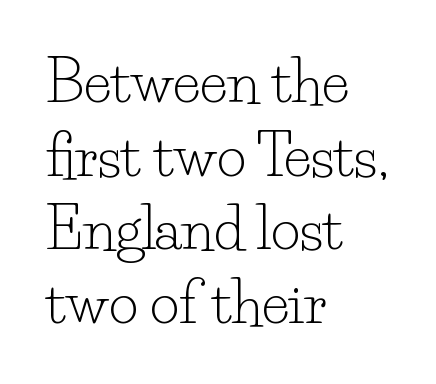
{"serif": "yes", "italic": "no", "bold": "no", "weight": "light", "width": "normal", "stroke_contrast": "low", "x_height": "small", "monospaced": "no", "underline": "no", "align": "left", "line_spacing": "normal", "line_spacing_ratio": 1.29, "letter_spacing": "normal", "letter_spacing_em": 0.0, "glyph_px": 57}
